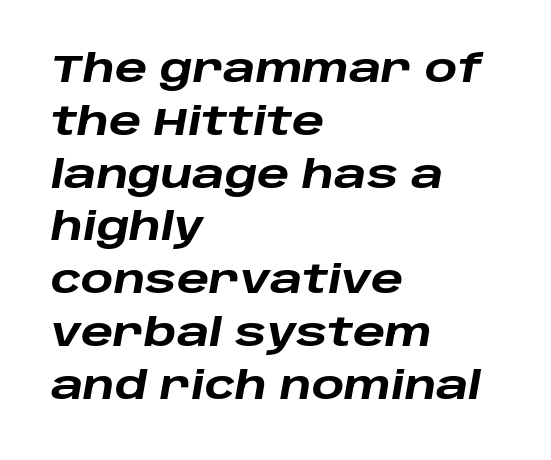
Each word holds together tightly as a unit, with standard inter-letter gaps. Notice how the passage keeps a crisp vertical edge on the left only. Spacing verdict: proportional, widths tailored to each character. Set as a true bold cut, around the 700 mark. Does the leading feel generous? No, just average. Every character sits at an angle, as italics do.
